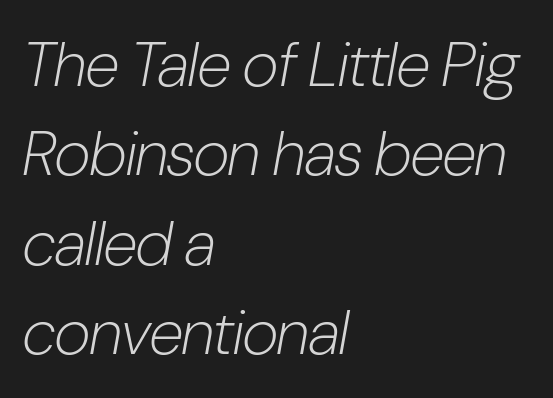
Q: Is the text bold? A: No.
Q: Is the text italic (slanted)? A: Yes, it leans right by about 10 degrees.
Q: Is the text underlined? A: No.
Q: How is the paragraph aligned? A: Left-aligned.
Q: Is the spacing between letters normal or unusually wide? A: Normal.
Q: Is the spacing between lines tight, normal or loose? A: Normal.
Q: Width (condensed, normal, or wide)? A: Condensed.
Q: Stroke contrast? A: Low.
Q: x-height? A: Medium.
Q: Monospaced? A: No.
